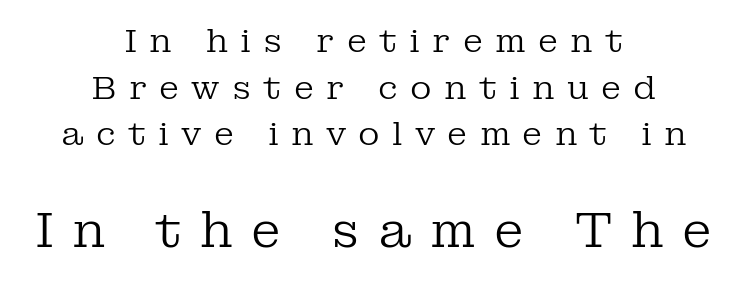
The image shows 49 px regular-weight serif type, upright; set centered, normal line spacing (1.41x), unusually wide letter spacing (+0.37 em), not underlined; the second (bottom) block is 1.48x larger; low stroke contrast and a medium x-height.
